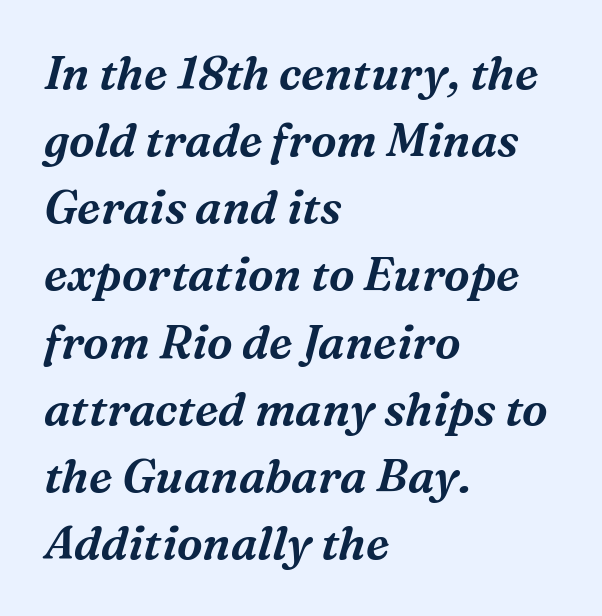
The image shows 46 px serif type, italic (leaning right); set left-aligned, normal line spacing (1.46x), normal letter spacing, not underlined; medium stroke contrast and a medium x-height.
